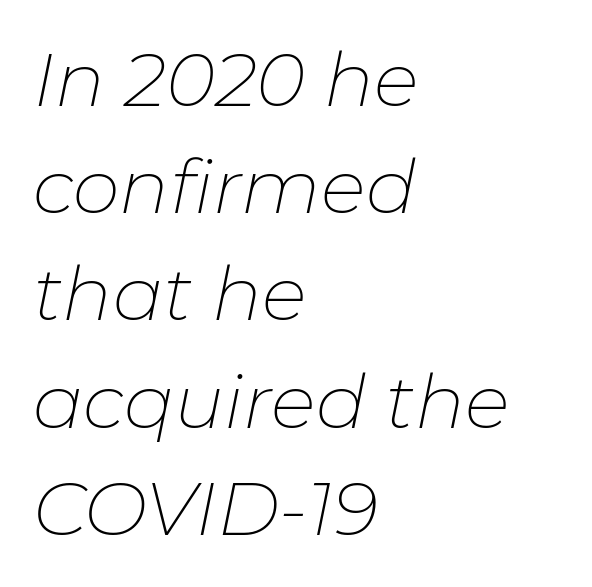
Vertically, the passage feels balanced, rows spaced as you'd expect. The string is rendered with underlining switched off. The cut favours lightness, reaching ordinary text weight at its darkest. Spacing verdict: proportional, widths tailored to each character. Is the block centered? No — it sits flush against the left margin.
